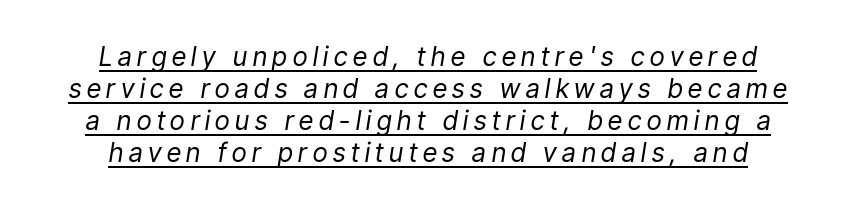
Q: Is the text bold? A: No.
Q: Is the text italic (slanted)? A: Yes, it leans right by about 9 degrees.
Q: Is the text underlined? A: Yes.
Q: How is the paragraph aligned? A: Centered.
Q: Is the spacing between letters normal or unusually wide? A: Unusually wide.
